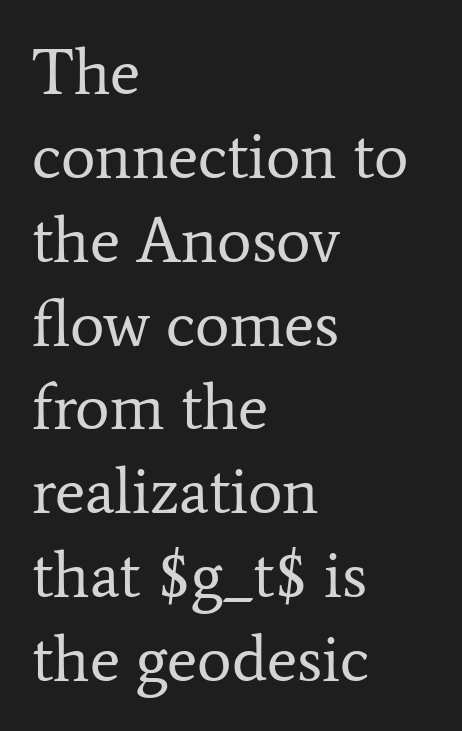
Left-aligned paragraph, ragged on the right. Heft: none added — not bold. Nobody drew a line under any word here. Are there feet on the stems? There are — it's a serif.
